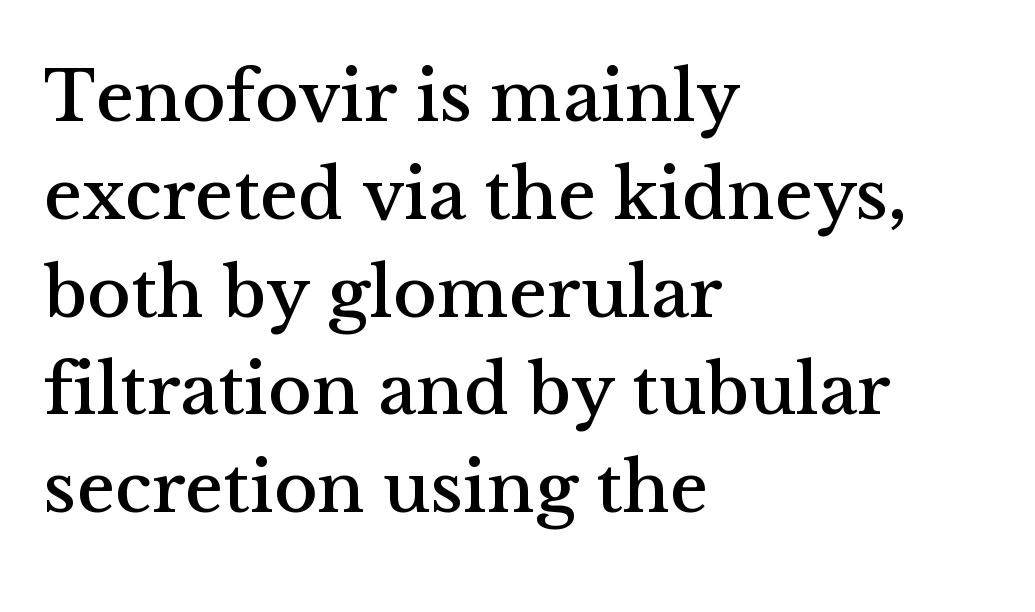
The image shows 73 px serif type, upright; set left-aligned, normal line spacing (1.34x), normal letter spacing, not underlined; medium stroke contrast and a medium x-height.
